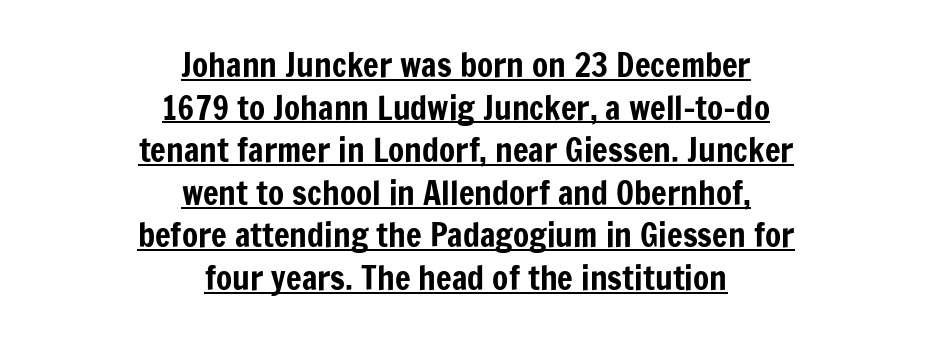
The image shows 33 px condensed sans-serif type, upright; set centered, normal line spacing (1.29x), normal letter spacing, underlined; low stroke contrast and a medium x-height.
